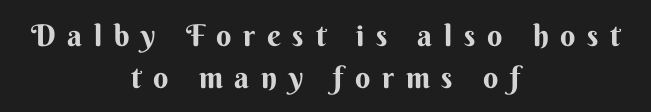
{"serif": "no", "italic": "no", "bold": "yes", "weight": "bold", "width": "normal", "stroke_contrast": "medium", "x_height": "small", "monospaced": "no", "underline": "no", "align": "center", "line_spacing": "normal", "line_spacing_ratio": 1.4, "letter_spacing": "wide", "letter_spacing_em": 0.39, "glyph_px": 30}
